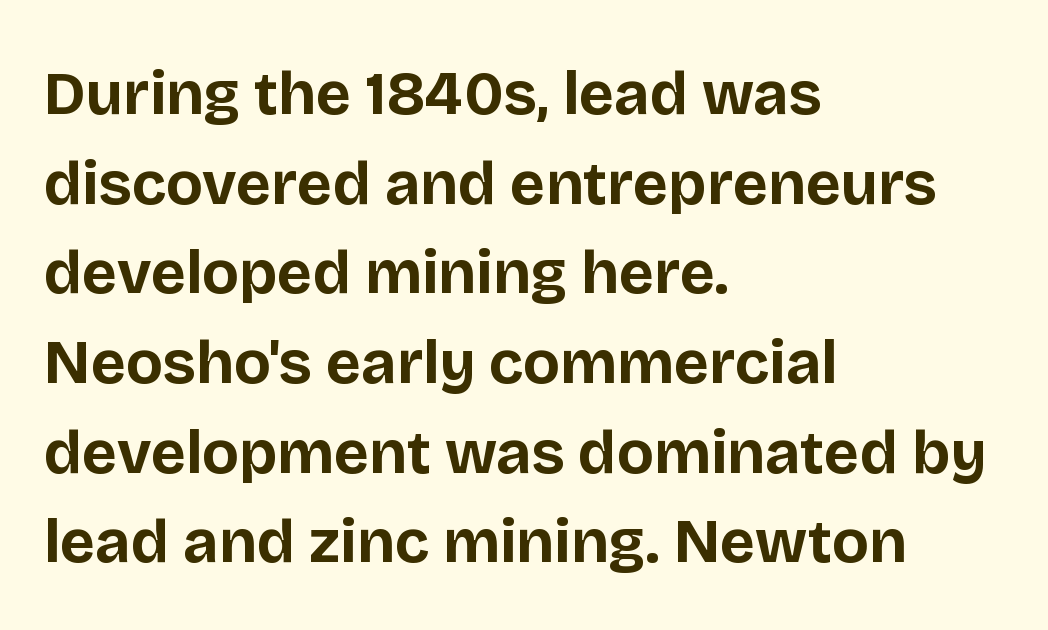
The image shows 61 px bold sans-serif type, upright; set left-aligned, normal line spacing (1.47x), normal letter spacing, not underlined; low stroke contrast and a large x-height.
